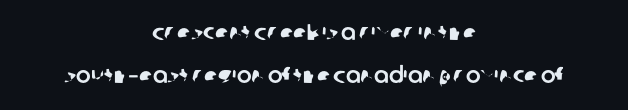
Q: Is the text underlined? A: No.
Q: How is the paragraph aligned? A: Centered.
Q: Is the spacing between letters normal or unusually wide? A: Normal.
Q: Is the spacing between lines tight, normal or loose? A: Loose.
